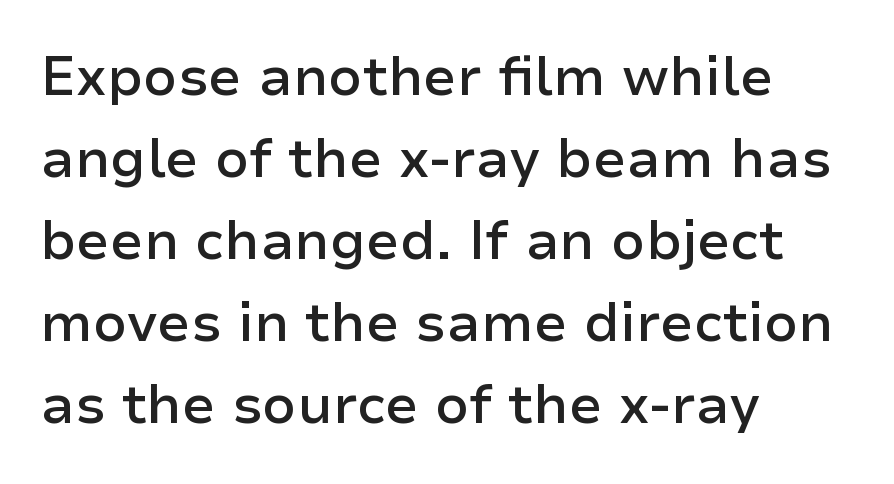
Letterform terminals end flat and unadorned throughout the passage. Looks like regular typesetting: each glyph gets only the width it needs. Compared with an ordinary text face, these strokes are moderately heavier — a semibold. Notice how descenders clear the ascenders below comfortably — that's standard leading. The typesetter chose a ragged-right arrangement here.
